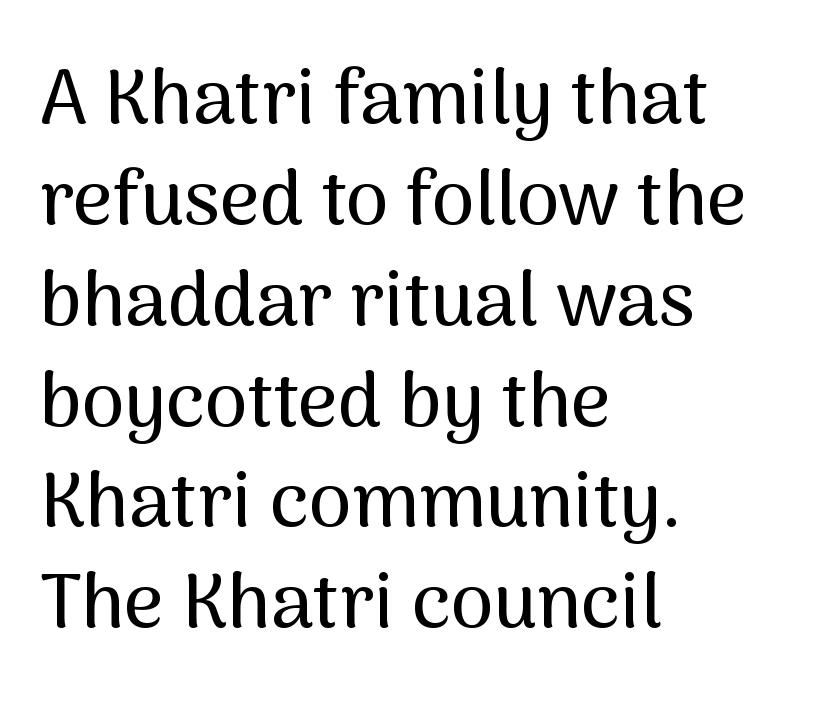
No feet cap the strokes, marking this as sans-serif type. The area under the type is left untouched. This block has exactly the height ordinary leading produces. Tracking value appears to be zero — textbook default spacing. The rendering anchors every line to the left-hand side.
